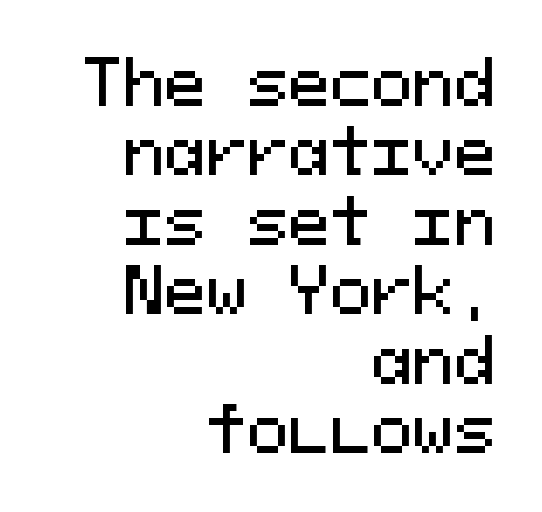
The image shows 62 px sans-serif type, upright, monospaced; set right-aligned, tight line spacing (1.12x), normal letter spacing, not underlined; medium stroke contrast and a medium x-height.
